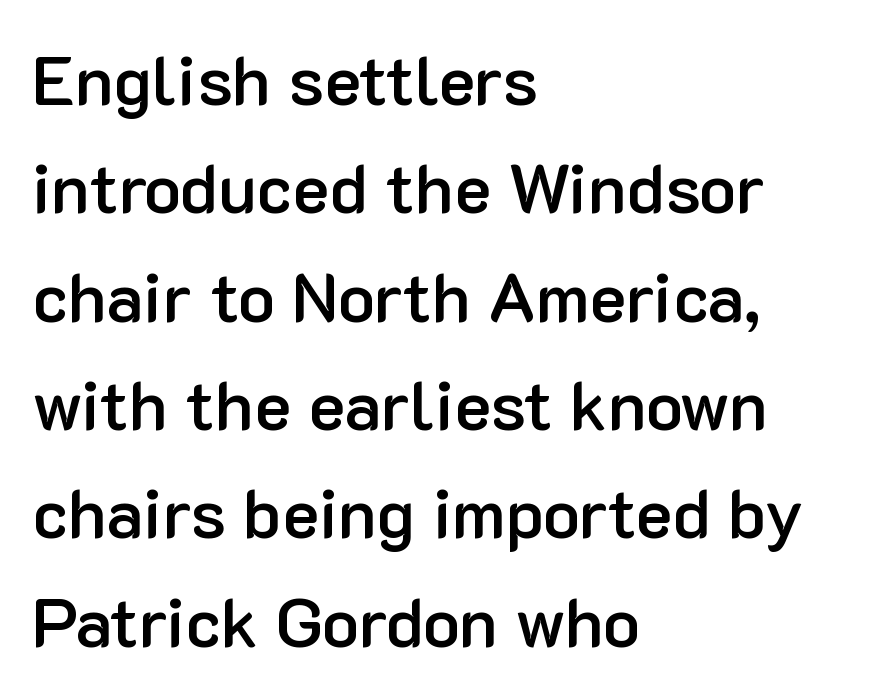
Proportional: the letters do not fall into vertical columns. This is sans-serif lettering, the kind often seen on screens and signage. Rows of type keep a routine distance in the vertical direction. Each word holds together tightly as a unit, with standard inter-letter gaps.
